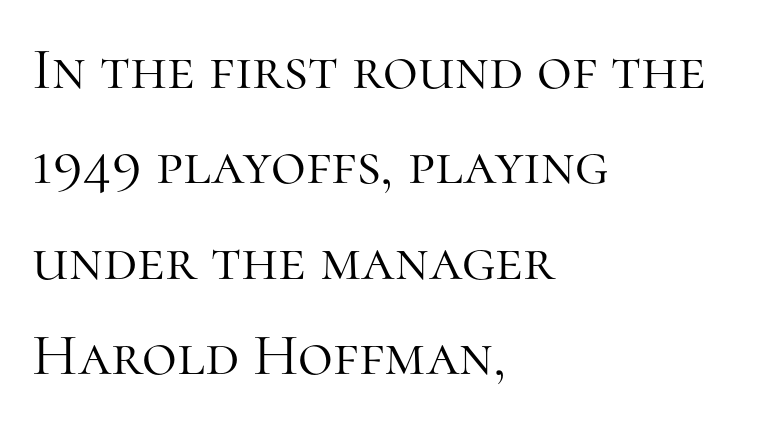
{"serif": "yes", "italic": "no", "bold": "no", "weight": "light", "width": "normal", "stroke_contrast": "high", "x_height": "medium", "monospaced": "no", "underline": "no", "align": "left", "line_spacing": "normal", "line_spacing_ratio": 1.59, "letter_spacing": "normal", "letter_spacing_em": 0.0, "glyph_px": 60}
